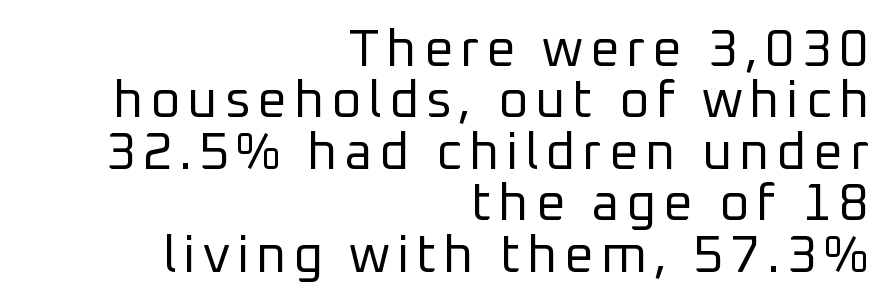
A bare baseline throughout the passage. It's the straight-up-and-down kind of type. Observe the absence of serifs on each vertical stroke in this sample. Alignment: flush right. Vertical spacing — tight.
